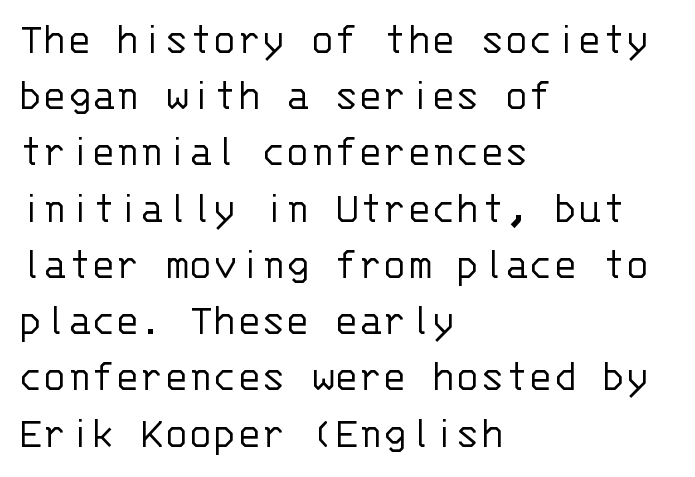
Is the letter spacing exaggerated? No — it looks like the ordinary default. You could count columns in this text — the font is strictly monospaced. The weight would be labelled regular, book, light, or lighter still. The leading is moderate, giving the passage an even texture.
